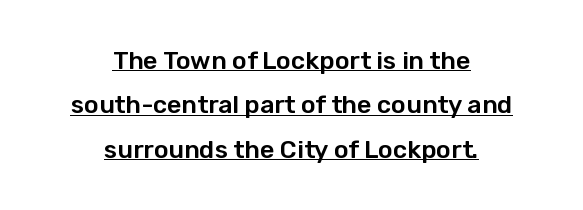
The image shows 25 px text type, upright; set centered, line spacing 1.78x, normal letter spacing, underlined.
